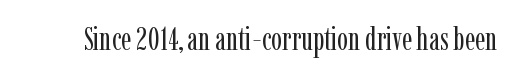
Q: Is the text bold? A: No.
Q: Is the text italic (slanted)? A: No, it is upright.
Q: Is the typeface a serif or a sans-serif typeface? A: Serif.
Q: Is the text underlined? A: No.
Q: Is the spacing between letters normal or unusually wide? A: Normal.
Q: Width (condensed, normal, or wide)? A: Condensed.
Q: Stroke contrast? A: Low.
Q: x-height? A: Medium.
Q: Monospaced? A: No.
